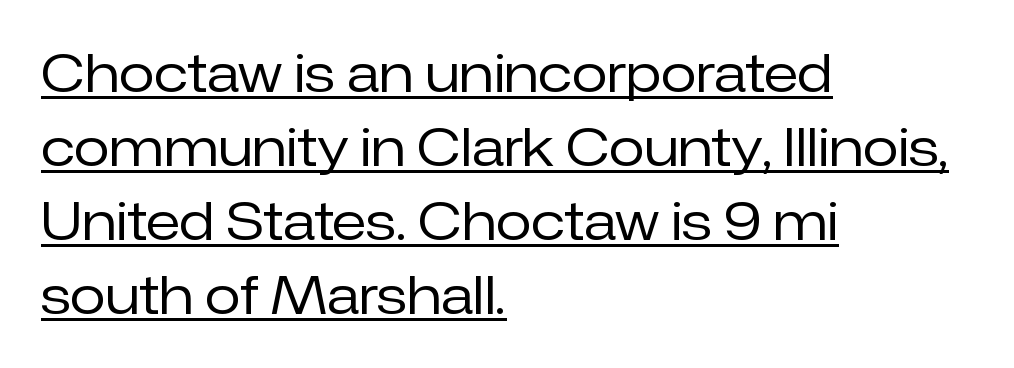
{"serif": "no", "italic": "no", "bold": "no", "weight": "regular", "width": "normal", "stroke_contrast": "low", "x_height": "medium", "monospaced": "no", "underline": "yes", "align": "left", "line_spacing": "normal", "line_spacing_ratio": 1.42, "letter_spacing": "normal", "letter_spacing_em": 0.0, "glyph_px": 52}
